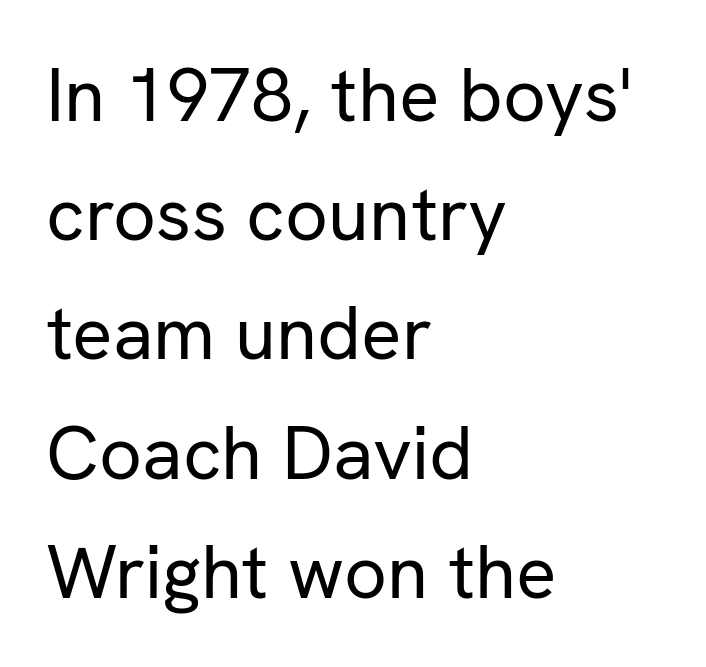
Q: Is the text bold? A: No.
Q: Is the text italic (slanted)? A: No, it is upright.
Q: Is the typeface a serif or a sans-serif typeface? A: Sans-serif.
Q: Is the text underlined? A: No.
Q: How is the paragraph aligned? A: Left-aligned.
Q: Is the spacing between letters normal or unusually wide? A: Normal.
Q: Is the spacing between lines tight, normal or loose? A: Normal.
Q: Width (condensed, normal, or wide)? A: Normal.
Q: Stroke contrast? A: Low.
Q: x-height? A: Medium.
Q: Monospaced? A: No.
